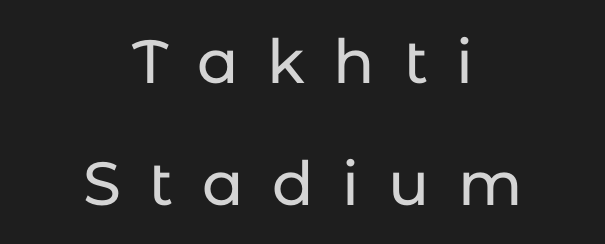
Q: Is the text italic (slanted)? A: No, it is upright.
Q: Is the typeface a serif or a sans-serif typeface? A: Sans-serif.
Q: Is the text underlined? A: No.
Q: How is the paragraph aligned? A: Centered.
Q: Is the spacing between letters normal or unusually wide? A: Unusually wide.
Q: Is the spacing between lines tight, normal or loose? A: Loose.
Q: Width (condensed, normal, or wide)? A: Normal.
Q: Stroke contrast? A: Low.
Q: x-height? A: Medium.
Q: Monospaced? A: No.
